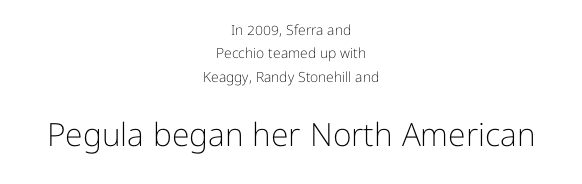
{"serif": "no", "italic": "no", "bold": "no", "weight": "light", "width": "normal", "stroke_contrast": "low", "x_height": "medium", "monospaced": "no", "underline": "no", "align": "center", "line_spacing": "normal", "line_spacing_ratio": 1.67, "letter_spacing": "normal", "letter_spacing_em": 0.0, "larger_block": "second", "size_ratio": 2.29, "glyph_px": 32}
